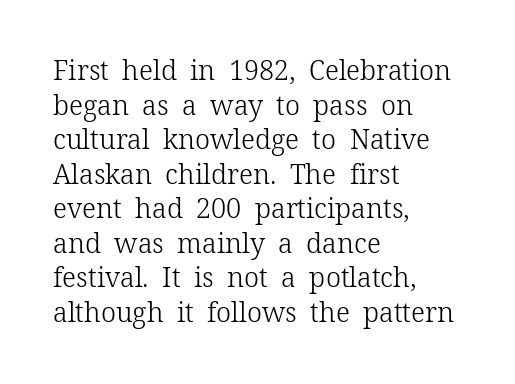
{"italic": "no", "bold": "no", "underline": "no", "align": "left", "line_spacing": "normal", "line_spacing_ratio": 1.28, "letter_spacing": "normal", "letter_spacing_em": 0.0, "glyph_px": 27}
